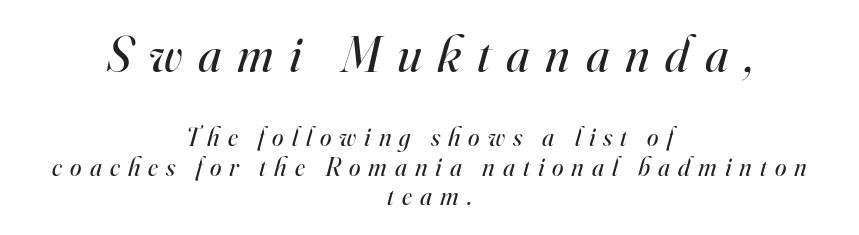
{"serif": "yes", "italic": "yes", "lean": "right", "slant_degrees": 16, "bold": "no", "weight": "regular", "width": "normal", "stroke_contrast": "high", "x_height": "small", "monospaced": "no", "underline": "no", "align": "center", "line_spacing": "tight", "line_spacing_ratio": 1.13, "letter_spacing": "wide", "letter_spacing_em": 0.31, "larger_block": "first", "size_ratio": 1.96, "glyph_px": 51}
